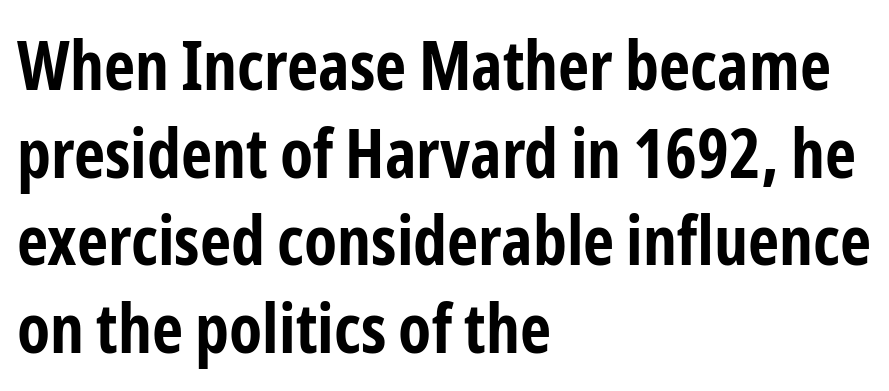
{"serif": "no", "italic": "no", "bold": "yes", "weight": "bold", "width": "condensed", "stroke_contrast": "low", "x_height": "medium", "monospaced": "no", "underline": "no", "align": "left", "line_spacing": "normal", "line_spacing_ratio": 1.29, "letter_spacing": "normal", "letter_spacing_em": 0.0, "glyph_px": 68}
